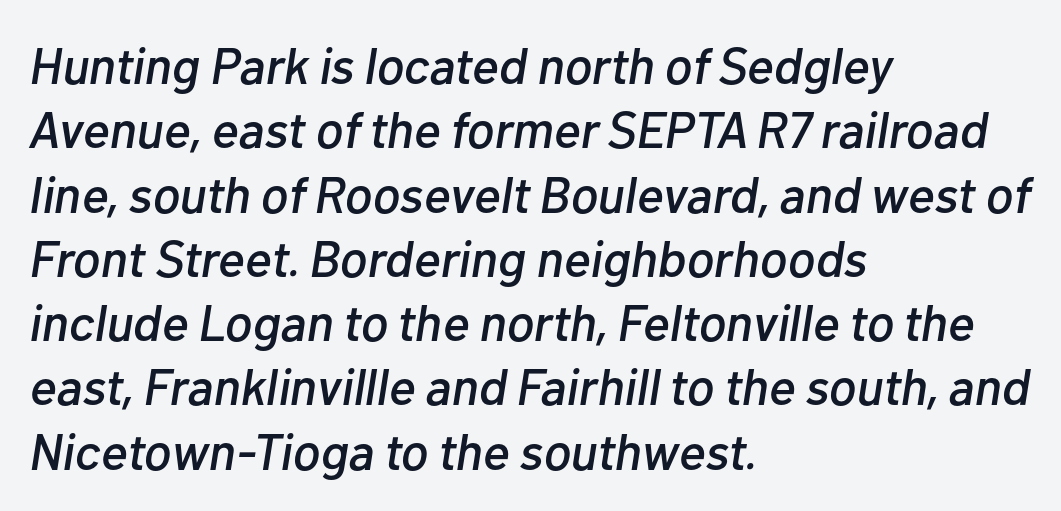
The image shows 51 px text type, italic (leaning right); set left-aligned, normal line spacing (1.26x), normal letter spacing, not underlined; low stroke contrast and a medium x-height.
